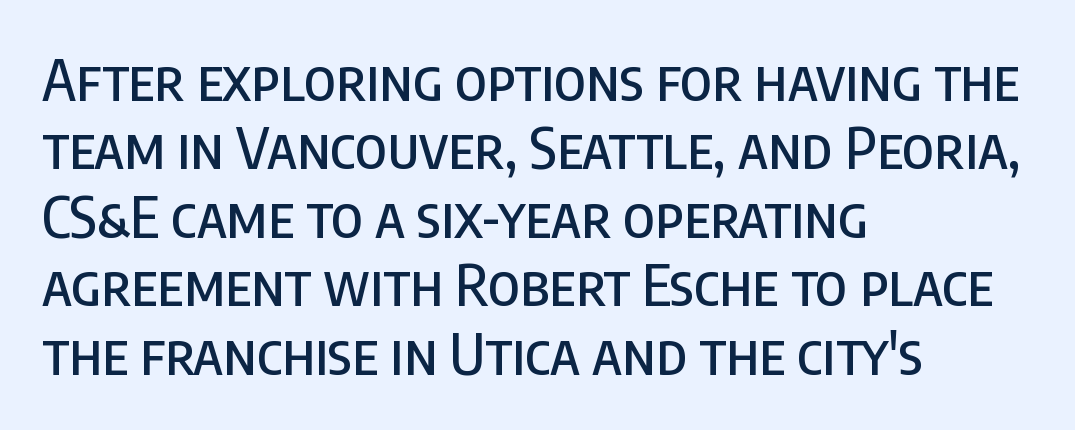
The image shows 57 px condensed sans-serif type, upright; set left-aligned, line spacing 1.2x, normal letter spacing, not underlined; low stroke contrast and a large x-height.
